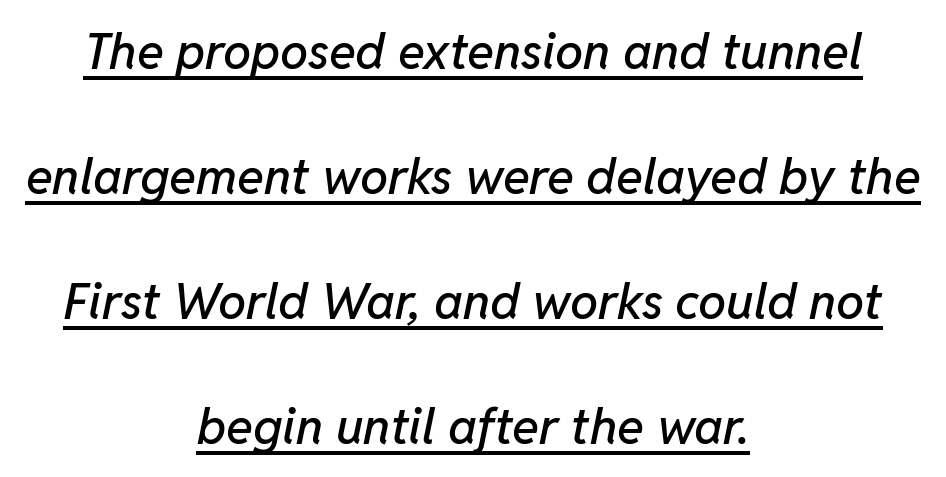
{"italic": "yes", "lean": "right", "slant_degrees": 11, "width": "normal", "stroke_contrast": "low", "x_height": "medium", "monospaced": "no", "underline": "yes", "align": "center", "line_spacing": "loose", "line_spacing_ratio": 2.5, "letter_spacing": "normal", "letter_spacing_em": 0.0, "glyph_px": 50}
